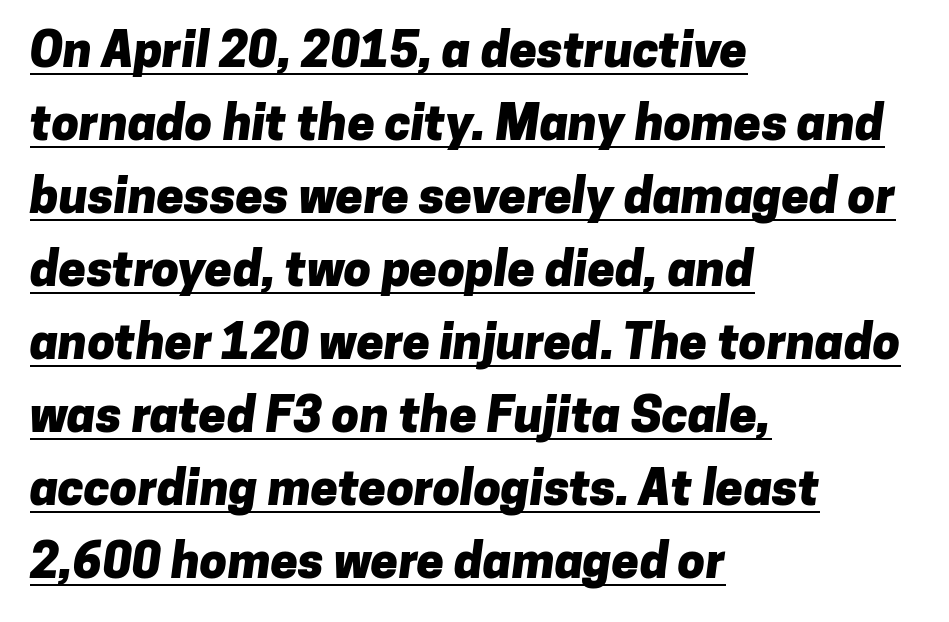
{"serif": "no", "bold": "yes", "weight": "heavy", "width": "normal", "stroke_contrast": "low", "x_height": "medium", "monospaced": "no", "underline": "yes", "align": "left", "line_spacing": "normal", "line_spacing_ratio": 1.49, "letter_spacing": "normal", "letter_spacing_em": 0.0, "glyph_px": 49}
